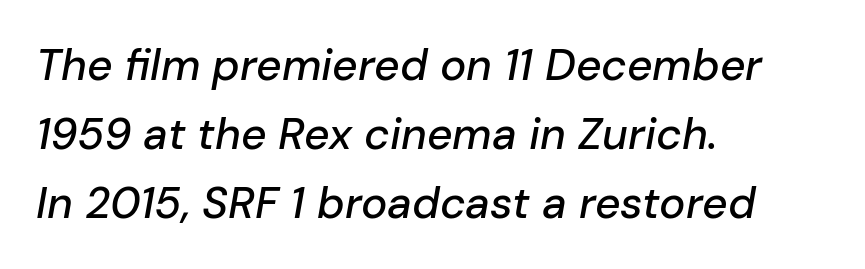
{"italic": "yes", "lean": "right", "slant_degrees": 10, "width": "normal", "stroke_contrast": "low", "x_height": "medium", "monospaced": "no", "underline": "no", "align": "left", "line_spacing": "normal", "line_spacing_ratio": 1.57, "letter_spacing": "normal", "letter_spacing_em": 0.0, "glyph_px": 44}
